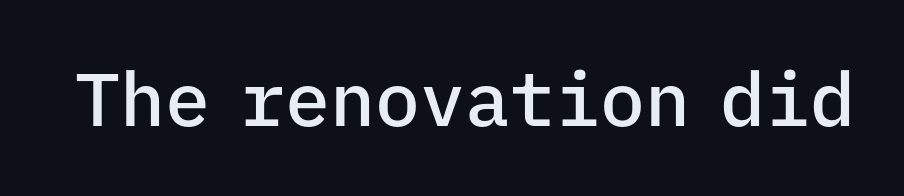
{"serif": "no", "italic": "no", "bold": "semi", "weight": "semibold", "width": "normal", "stroke_contrast": "low", "x_height": "medium", "monospaced": "yes", "underline": "no", "letter_spacing": "normal", "letter_spacing_em": 0.0, "glyph_px": 75}
